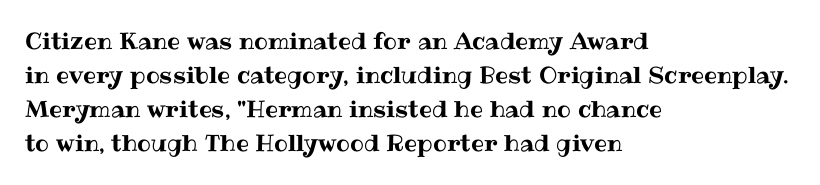
Clear beneath every line of the passage. Notice how descenders clear the ascenders below comfortably — that's standard leading. In terms of letterspacing, this is plain default setting. The lettering stays uniformly vertical, giving the passage a roman look. The lines in this sample share a left origin and differ only in where they stop.
